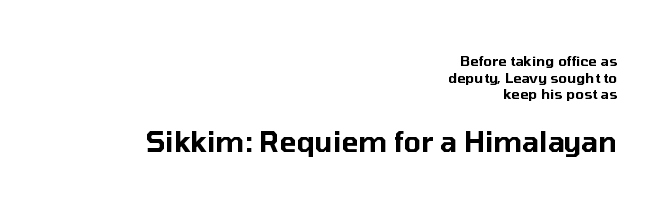
Q: Is the text italic (slanted)? A: No, it is upright.
Q: Is the typeface a serif or a sans-serif typeface? A: Sans-serif.
Q: Is the text underlined? A: No.
Q: How is the paragraph aligned? A: Right-aligned.
Q: Is the spacing between letters normal or unusually wide? A: Normal.
Q: Which block of text is set in a larger size, the first (top) or the second (bottom)? A: The second (bottom) one.
Q: Width (condensed, normal, or wide)? A: Normal.
Q: Stroke contrast? A: Low.
Q: x-height? A: Medium.
Q: Monospaced? A: No.
